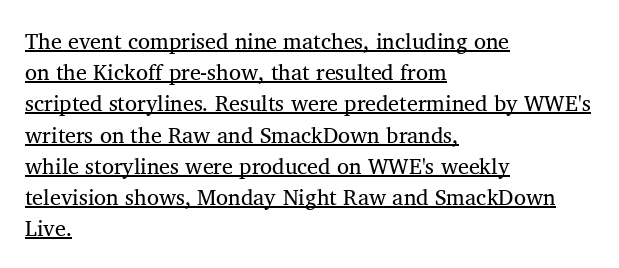
The image shows 22 px text type, upright; set left-aligned, normal line spacing (1.42x), normal letter spacing, underlined.
